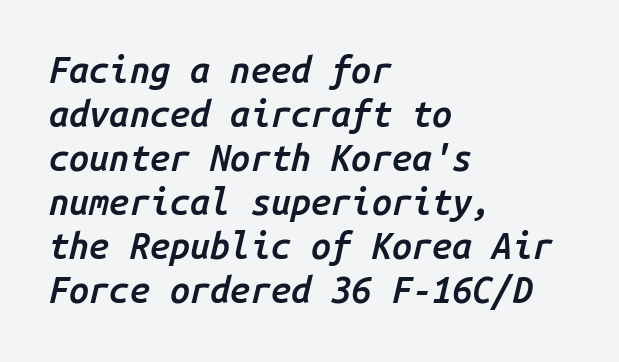
The image shows 36 px semibold type, italic (leaning right), monospaced; set left-aligned, line spacing 1.22x, normal letter spacing, not underlined; low stroke contrast and a medium x-height.
